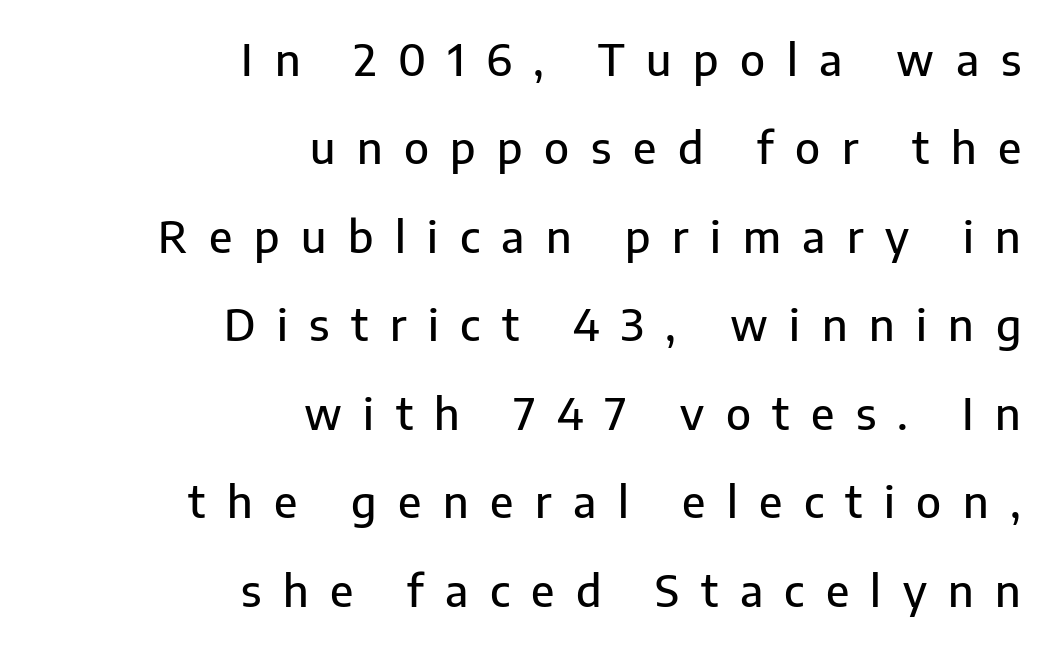
The image shows 44 px sans-serif type, upright; set right-aligned, loose line spacing (2.01x), unusually wide letter spacing (+0.49 em), not underlined; low stroke contrast and a medium x-height.
